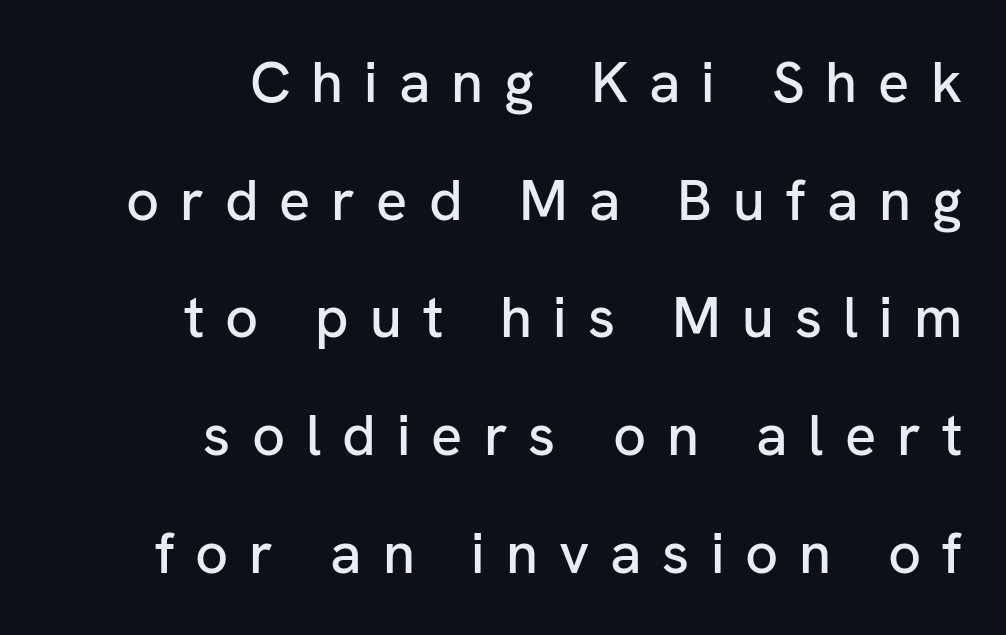
The image shows 58 px sans-serif type, upright; set right-aligned, loose line spacing (2.03x), unusually wide letter spacing (+0.36 em), not underlined; low stroke contrast and a medium x-height.
